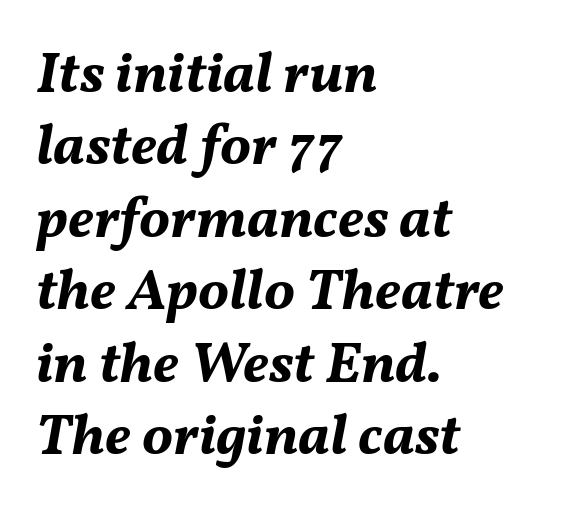
The lines in this sample share a left origin and differ only in where they stop. The space between consecutive lines is moderate. Looking at the ascenders, they clearly lean. The area under the type is left untouched.
